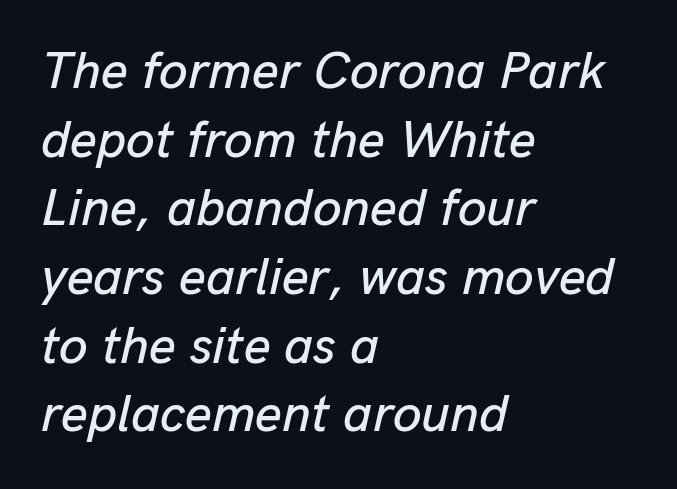
The image shows 52 px text type, italic (leaning right); set left-aligned, normal line spacing (1.32x), normal letter spacing, not underlined; low stroke contrast and a medium x-height.
